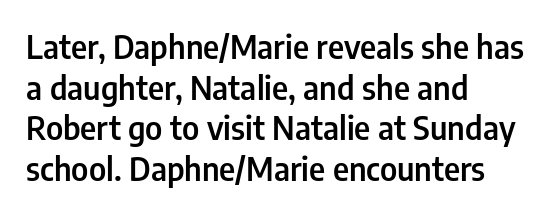
This rendering employs a face without finishing strokes, i.e., a sans-serif. Italic: no, the glyphs are upright roman. Words float on clear page, feet unadorned. Note the varied advance widths — an 'i' is clearly narrower than an 'm'.
